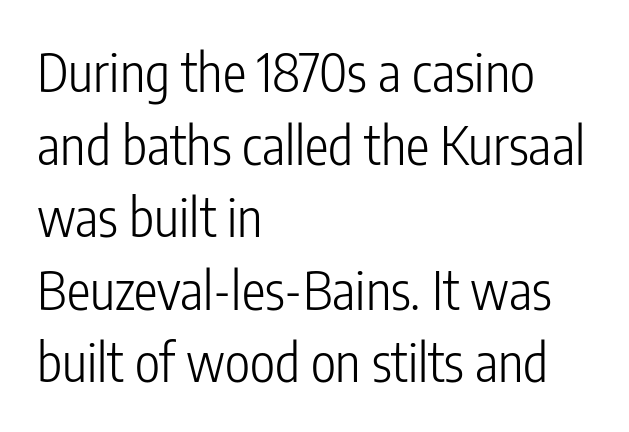
Each stroke keeps to a modest, everyday thickness or less. This is the regular roman posture of the typeface. Glyph-to-glyph distance matches everyday printed text. You could not count columns in this text — the font is proportionally spaced. The type family on display is of the sans-serif kind.
